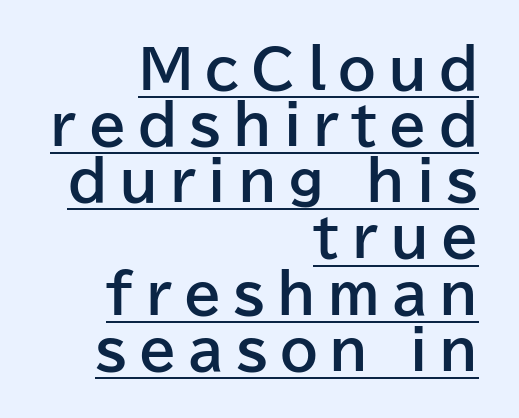
Q: Is the text bold? A: Yes.
Q: Is the text italic (slanted)? A: No, it is upright.
Q: Is the typeface a serif or a sans-serif typeface? A: Sans-serif.
Q: Is the text underlined? A: Yes.
Q: How is the paragraph aligned? A: Right-aligned.
Q: Is the spacing between letters normal or unusually wide? A: Unusually wide.
Q: Is the spacing between lines tight, normal or loose? A: Tight.
Q: Width (condensed, normal, or wide)? A: Normal.
Q: Stroke contrast? A: Low.
Q: x-height? A: Medium.
Q: Monospaced? A: No.
